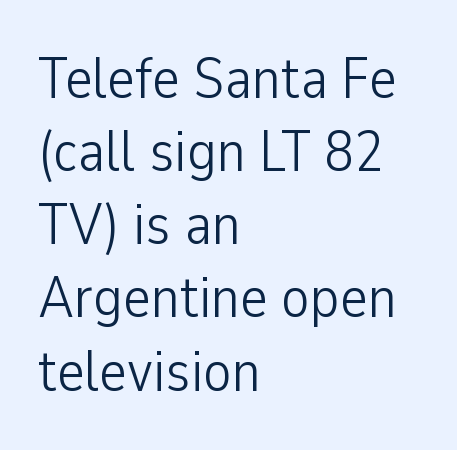
The image shows 59 px light, condensed sans-serif type, upright; set left-aligned, line spacing 1.24x, normal letter spacing, not underlined; low stroke contrast and a medium x-height.
